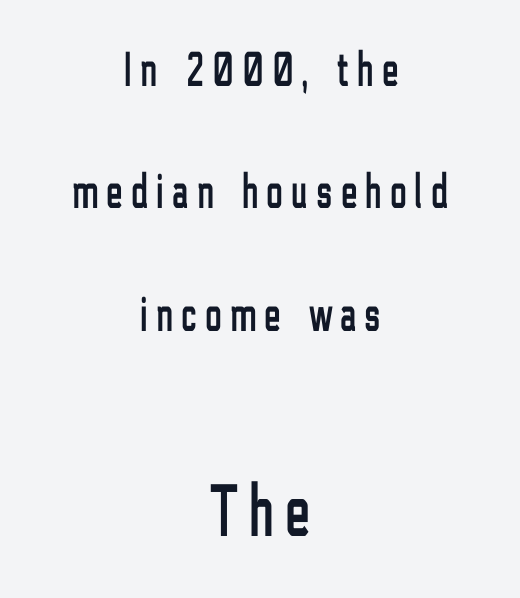
The string is rendered with underlining switched off. The block sitting lower on the canvas is the one with enlarged characters. Vertical spacing — loose. The letters carry no serifs — their stems end cleanly without finishing strokes. Is there any slant? The stems are plumb. Here the designer chose a conventional face with non-uniform glyph widths.
